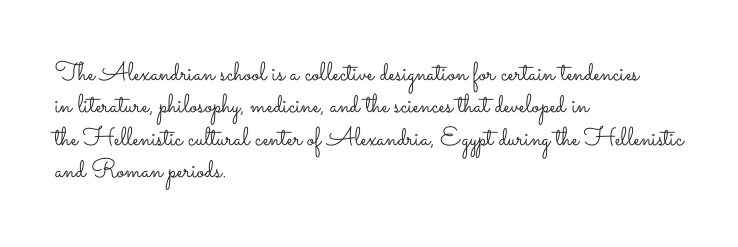
Line spacing here is normal. Nobody touched the tracking dial on this one. Quick note: underline off. The lines are quadded left.
